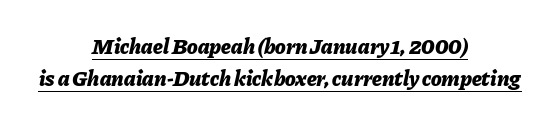
Look at the stroke-to-counter ratio: heavy, a bold. Horizontally, the lines are justified to the midpoint only. There's an unmistakable incline to the writing here. The rows are spaced the way most documents space them. Students, observe the line beneath the letters — that is underlining. Compared with typical body copy, the letter spacing here is the same.
